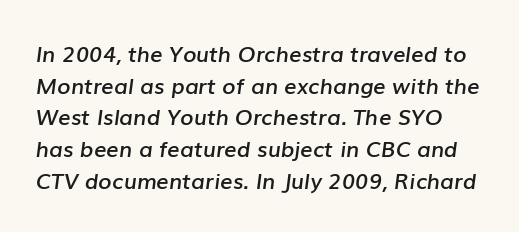
The image shows 22 px text type, italic (leaning right); set normal line spacing (1.44x), normal letter spacing, not underlined.
